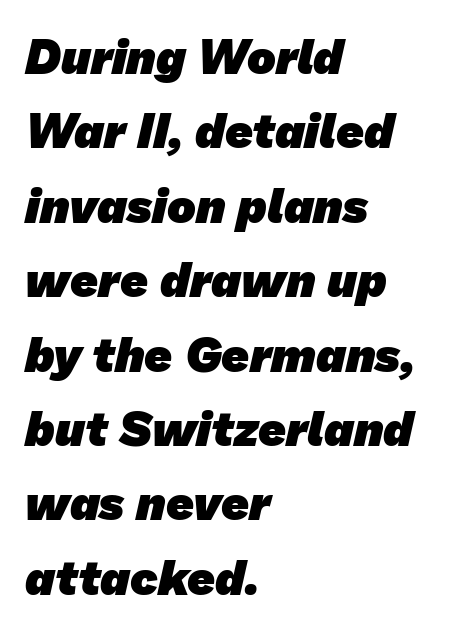
{"serif": "no", "bold": "yes", "weight": "heavy", "width": "normal", "stroke_contrast": "low", "x_height": "medium", "monospaced": "no", "underline": "no", "align": "left", "line_spacing": "normal", "line_spacing_ratio": 1.55, "letter_spacing": "normal", "letter_spacing_em": 0.0, "glyph_px": 48}
